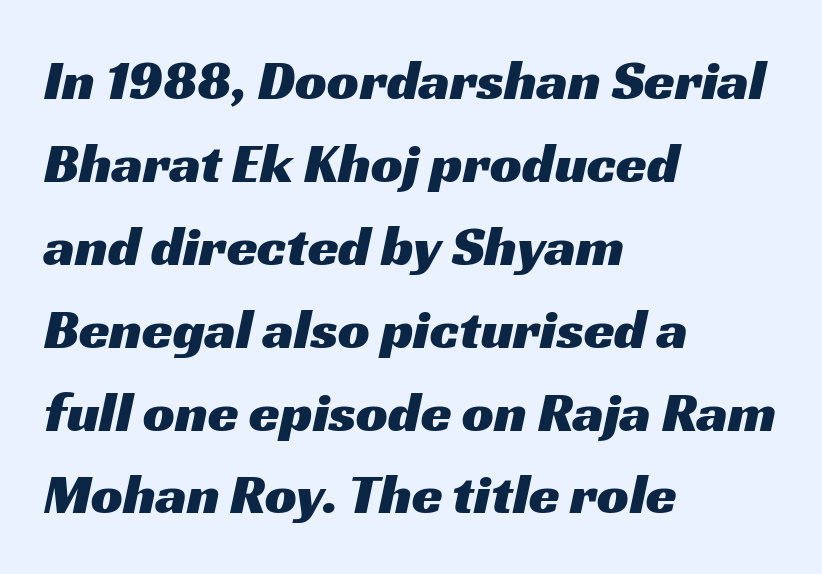
{"serif": "no", "width": "wide", "stroke_contrast": "medium", "x_height": "medium", "monospaced": "no", "underline": "no", "align": "left", "line_spacing": "normal", "line_spacing_ratio": 1.48, "letter_spacing": "normal", "letter_spacing_em": 0.0, "glyph_px": 56}
